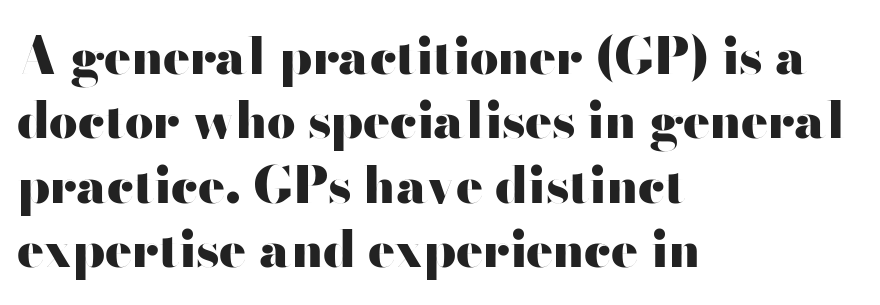
The image shows 50 px heavy, wide type, upright; set left-aligned, normal line spacing (1.29x), normal letter spacing, not underlined; high stroke contrast and a small x-height.
